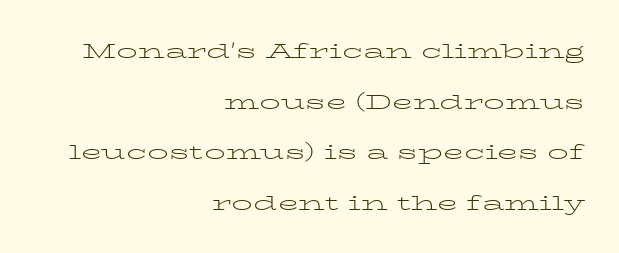
The axis of the letterforms is exactly vertical. Airy leading. Observe the ordinary spacing: letters are neighbours, not strangers. The face looks like a standard text weight, possibly lighter.
